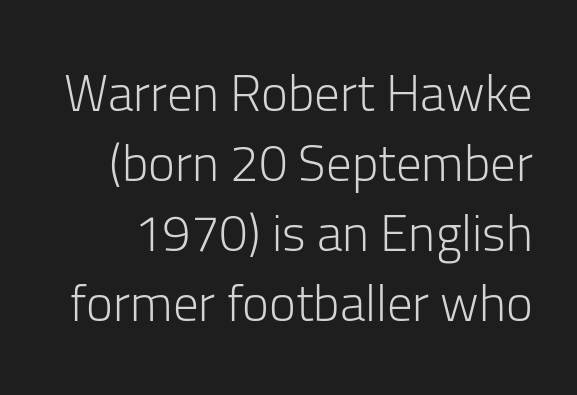
Q: Is the text bold? A: No.
Q: Is the text italic (slanted)? A: No, it is upright.
Q: Is the typeface a serif or a sans-serif typeface? A: Sans-serif.
Q: Is the text underlined? A: No.
Q: Is the spacing between letters normal or unusually wide? A: Normal.
Q: Is the spacing between lines tight, normal or loose? A: Normal.
Q: Width (condensed, normal, or wide)? A: Normal.
Q: Stroke contrast? A: Low.
Q: x-height? A: Medium.
Q: Monospaced? A: No.
